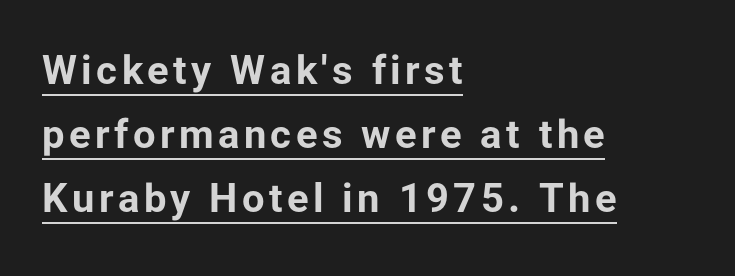
Q: Is the text bold? A: Yes.
Q: Is the text italic (slanted)? A: No, it is upright.
Q: Is the typeface a serif or a sans-serif typeface? A: Sans-serif.
Q: Is the text underlined? A: Yes.
Q: How is the paragraph aligned? A: Left-aligned.
Q: Is the spacing between lines tight, normal or loose? A: Normal.
Q: Width (condensed, normal, or wide)? A: Normal.
Q: Stroke contrast? A: Low.
Q: x-height? A: Medium.
Q: Monospaced? A: No.
